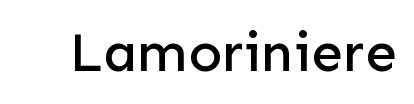
The letters carry no serifs — their stems end cleanly without finishing strokes. Words appear dense and cohesive because spacing is normal. Spacing verdict: proportional, widths tailored to each character. No italicization has been applied; the sample stays upright. The strip under each line holds only bare page.
